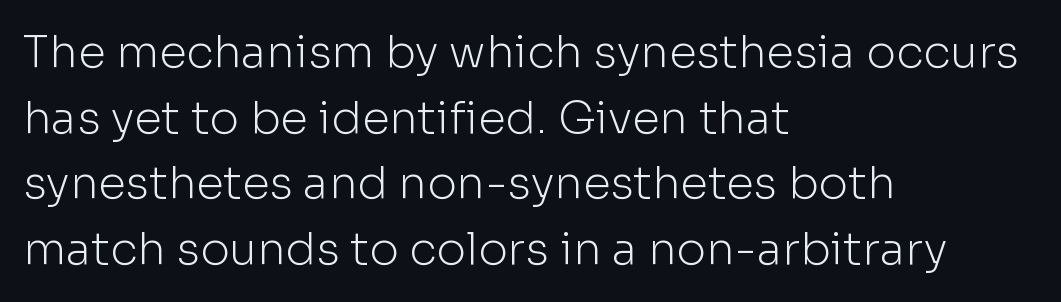
Q: Is the text bold? A: No.
Q: Is the text italic (slanted)? A: No, it is upright.
Q: Is the typeface a serif or a sans-serif typeface? A: Sans-serif.
Q: Is the text underlined? A: No.
Q: How is the paragraph aligned? A: Left-aligned.
Q: Is the spacing between letters normal or unusually wide? A: Normal.
Q: Is the spacing between lines tight, normal or loose? A: Normal.
Q: Width (condensed, normal, or wide)? A: Normal.
Q: Stroke contrast? A: Low.
Q: x-height? A: Medium.
Q: Monospaced? A: No.
